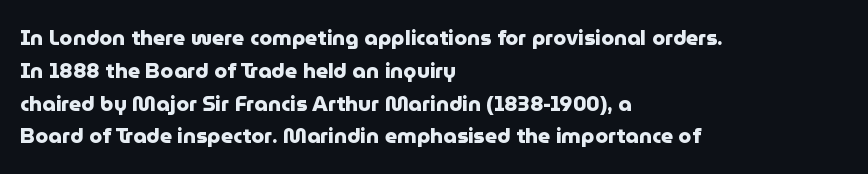
{"italic": "no", "bold": "yes", "underline": "no", "align": "left", "line_spacing": "normal", "line_spacing_ratio": 1.56, "letter_spacing": "normal", "letter_spacing_em": 0.0, "glyph_px": 21}
